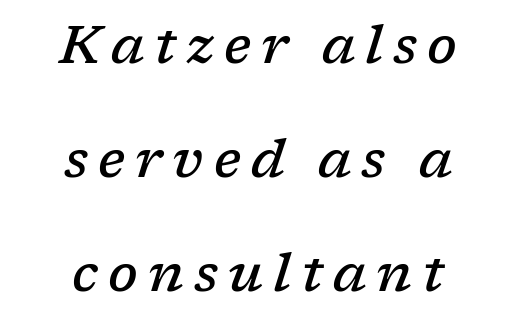
The image shows 53 px semibold serif type, italic (leaning right); set centered, loose line spacing (2.15x), not underlined; low stroke contrast and a medium x-height.
